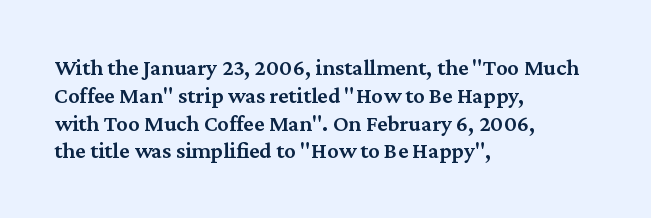
{"italic": "no", "bold": "semi", "underline": "no", "align": "left", "line_spacing_ratio": 1.21, "letter_spacing": "normal", "letter_spacing_em": 0.0, "glyph_px": 23}
